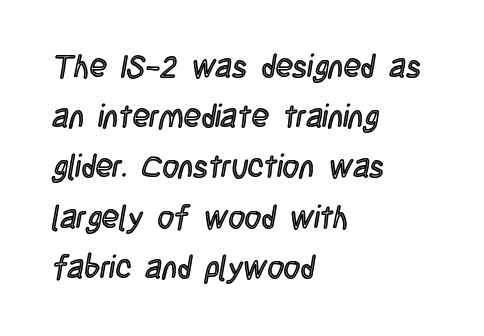
{"width": "condensed", "x_height": "large", "monospaced": "no", "underline": "no", "align": "left", "line_spacing": "normal", "line_spacing_ratio": 1.57, "letter_spacing": "normal", "letter_spacing_em": 0.0, "glyph_px": 32}
